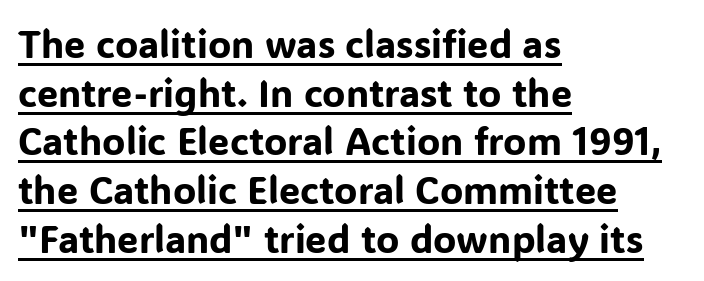
Q: Is the text italic (slanted)? A: No, it is upright.
Q: Is the typeface a serif or a sans-serif typeface? A: Sans-serif.
Q: Is the text underlined? A: Yes.
Q: How is the paragraph aligned? A: Left-aligned.
Q: Is the spacing between letters normal or unusually wide? A: Normal.
Q: Is the spacing between lines tight, normal or loose? A: Normal.
Q: Width (condensed, normal, or wide)? A: Normal.
Q: Stroke contrast? A: Low.
Q: x-height? A: Medium.
Q: Monospaced? A: No.
